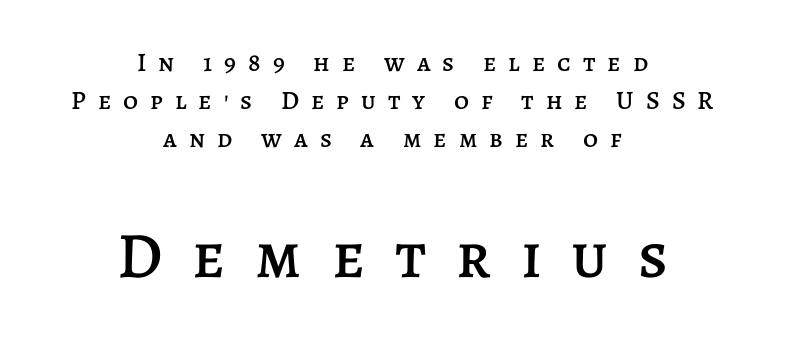
Q: Is the text italic (slanted)? A: No, it is upright.
Q: Is the text underlined? A: No.
Q: How is the paragraph aligned? A: Centered.
Q: Is the spacing between letters normal or unusually wide? A: Unusually wide.
Q: Is the spacing between lines tight, normal or loose? A: Normal.
Q: Which block of text is set in a larger size, the first (top) or the second (bottom)? A: The second (bottom) one.
Q: Width (condensed, normal, or wide)? A: Normal.
Q: Stroke contrast? A: Low.
Q: x-height? A: Large.
Q: Monospaced? A: No.
